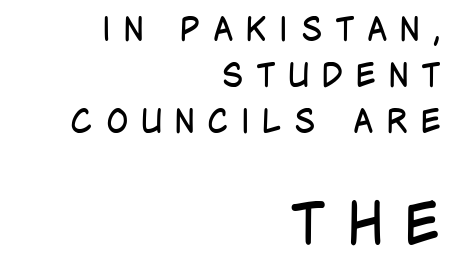
The image shows 58 px regular-weight, condensed sans-serif type, upright; set right-aligned, normal line spacing (1.4x), unusually wide letter spacing (+0.38 em), not underlined; the second (bottom) block is 1.76x larger; low stroke contrast and a large x-height.
